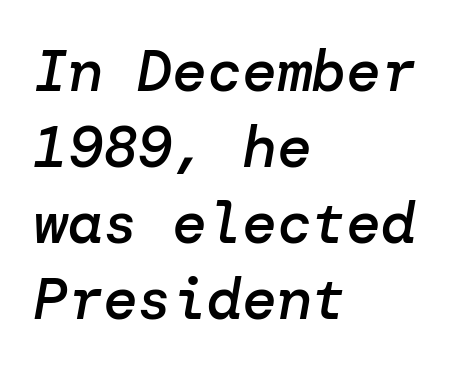
{"italic": "yes", "lean": "right", "slant_degrees": 10, "bold": "semi", "weight": "semibold", "width": "normal", "stroke_contrast": "low", "x_height": "medium", "underline": "no", "align": "left", "line_spacing": "normal", "line_spacing_ratio": 1.31, "letter_spacing": "normal", "letter_spacing_em": 0.0, "glyph_px": 58}
